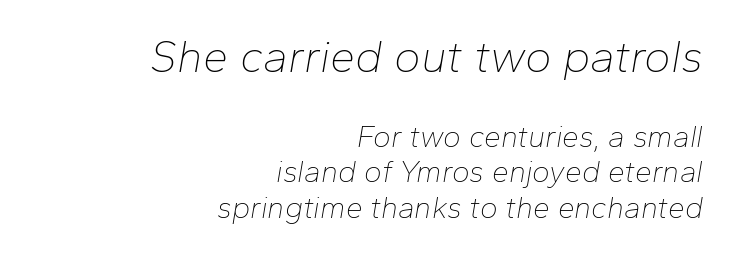
{"italic": "yes", "lean": "right", "slant_degrees": 10, "bold": "no", "weight": "thin", "width": "normal", "stroke_contrast": "low", "x_height": "medium", "monospaced": "no", "underline": "no", "align": "right", "line_spacing_ratio": 1.18, "letter_spacing": "normal", "letter_spacing_em": 0.0, "larger_block": "first", "size_ratio": 1.5, "glyph_px": 45}
